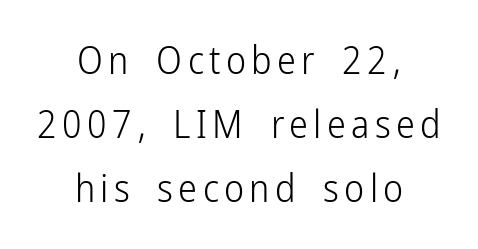
{"serif": "no", "italic": "no", "bold": "no", "weight": "light", "width": "condensed", "stroke_contrast": "low", "x_height": "medium", "monospaced": "no", "underline": "no", "align": "center", "line_spacing": "normal", "line_spacing_ratio": 1.68, "glyph_px": 38}
